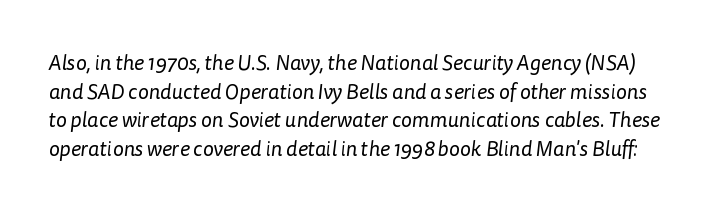
{"bold": "no", "underline": "no", "line_spacing": "normal", "line_spacing_ratio": 1.36, "letter_spacing": "normal", "letter_spacing_em": 0.0, "glyph_px": 21}
